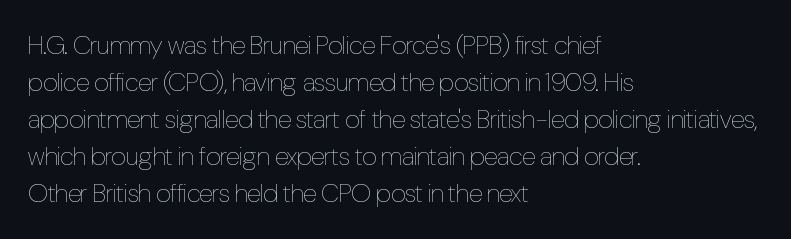
The image shows 26 px text type, upright; set left-aligned, normal line spacing (1.42x), normal letter spacing, not underlined.
